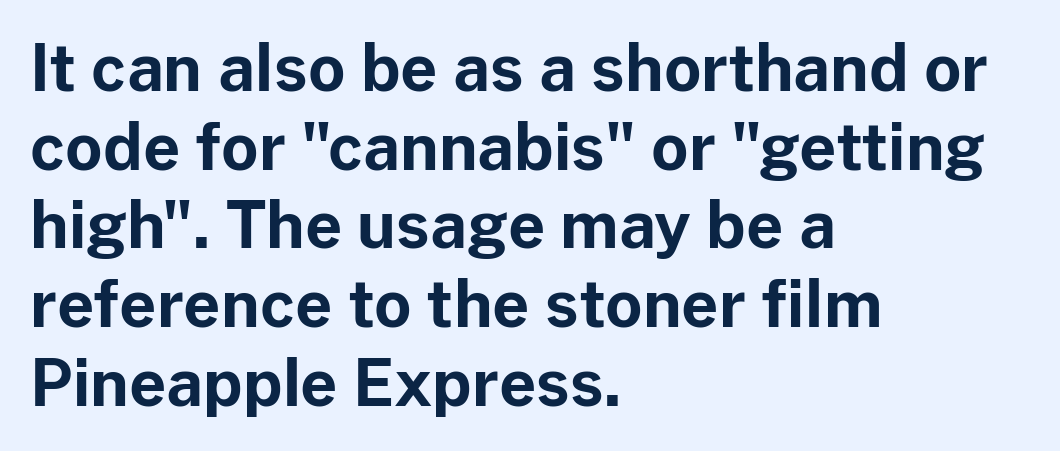
The image shows 64 px bold sans-serif type, upright; set left-aligned, line spacing 1.23x, normal letter spacing, not underlined; low stroke contrast and a medium x-height.
